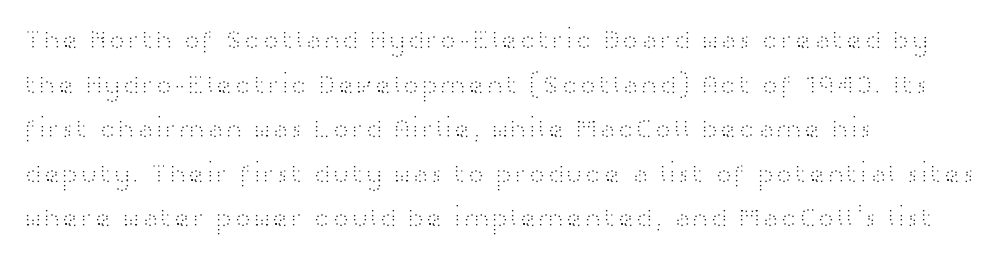
The weight tops out at a normal text grade. The passage is arranged the way most books set body copy — flush left. The lettering stays uniformly vertical, giving the passage a roman look. Each row of text sits above clean, open space. Line spacing here is normal.
